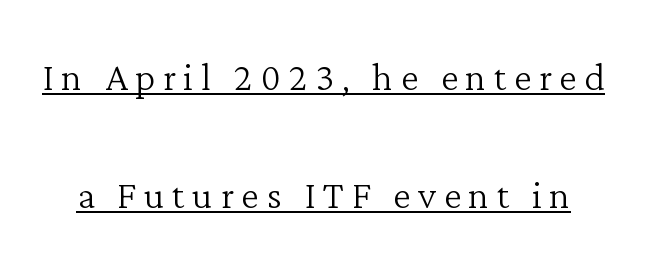
{"serif": "yes", "italic": "no", "bold": "no", "weight": "light", "width": "normal", "stroke_contrast": "low", "x_height": "medium", "monospaced": "no", "underline": "yes", "line_spacing": "loose", "line_spacing_ratio": 2.36, "glyph_px": 50}
